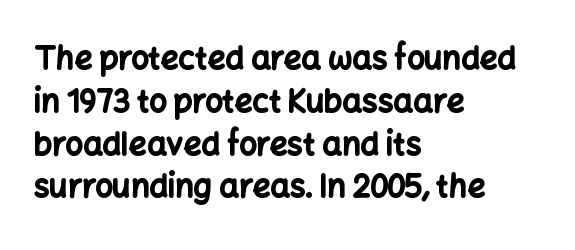
{"serif": "no", "italic": "no", "bold": "yes", "weight": "bold", "width": "normal", "stroke_contrast": "low", "x_height": "medium", "monospaced": "no", "underline": "no", "align": "left", "line_spacing": "normal", "line_spacing_ratio": 1.38, "letter_spacing": "normal", "letter_spacing_em": 0.0, "glyph_px": 31}
